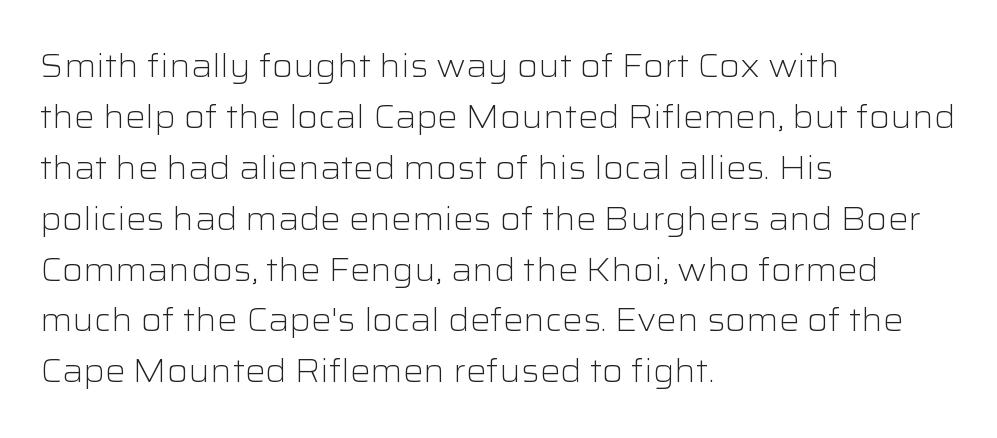
Characters remain perfectly vertical along every line. The face used here is proportionally spaced, like ordinary book or web type. The words here are not underlined. The designer went with a sans here, leaving each stem footless. The letterforms sit shoulder to shoulder at normal distance. Teacher's note: observe the even left margin — that is flush-left alignment.
